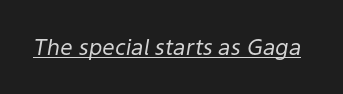
{"italic": "yes", "lean": "right", "slant_degrees": 9, "bold": "no", "underline": "yes", "letter_spacing": "normal", "letter_spacing_em": 0.0, "glyph_px": 22}
